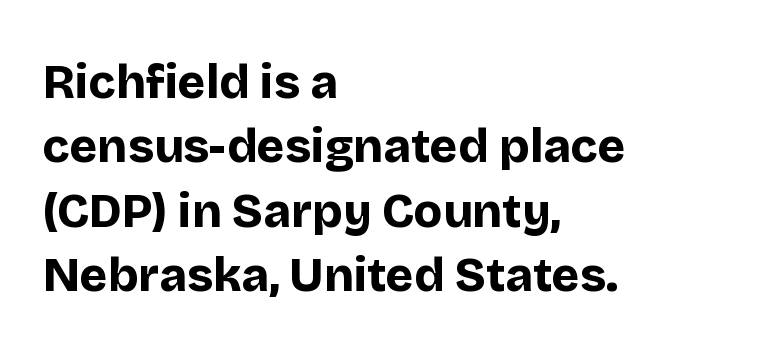
{"serif": "no", "italic": "no", "bold": "yes", "weight": "bold", "width": "normal", "stroke_contrast": "low", "x_height": "large", "monospaced": "no", "underline": "no", "align": "left", "line_spacing": "normal", "line_spacing_ratio": 1.37, "letter_spacing": "normal", "letter_spacing_em": 0.0, "glyph_px": 47}
